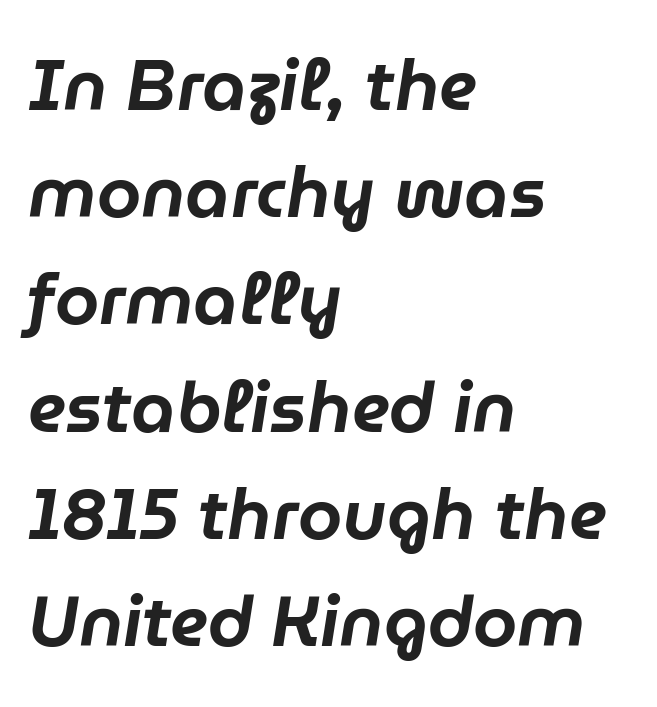
The image shows 71 px text type, italic (leaning right); set left-aligned, normal line spacing (1.51x), normal letter spacing, not underlined; low stroke contrast and a medium x-height.
